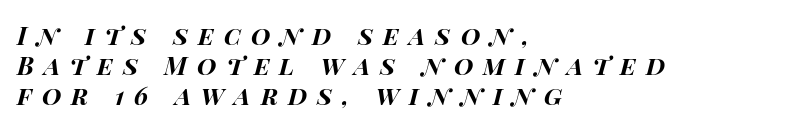
{"italic": "yes", "lean": "right", "slant_degrees": 14, "bold": "yes", "underline": "no", "align": "left", "line_spacing_ratio": 1.2, "letter_spacing": "wide", "letter_spacing_em": 0.4, "glyph_px": 25}
